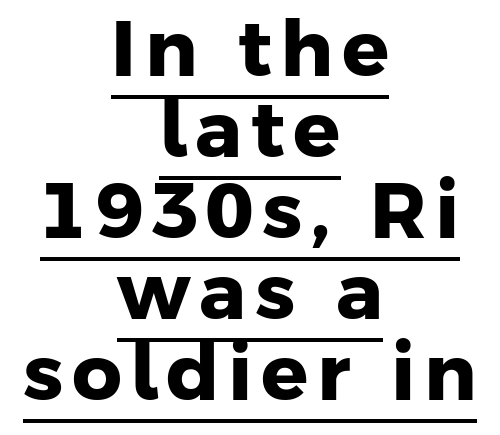
The image shows 78 px heavy sans-serif type; set centered, tight line spacing (1.04x), underlined; low stroke contrast and a medium x-height.
